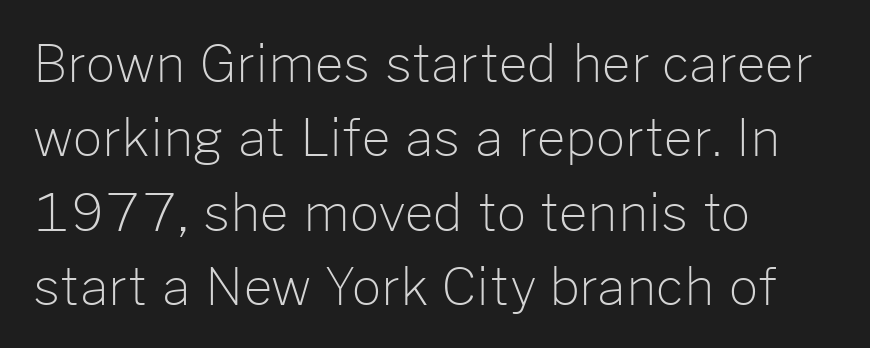
The rendering keeps characters at their native spacing. Vertically, the passage feels balanced, rows spaced as you'd expect. Observe the absence of serifs on each vertical stroke in this sample. Honestly, there is no underline to notice here at all. The setting favours the left margin, as ordinary paragraphs usually do. This is not heavy type; no bold has been used.
